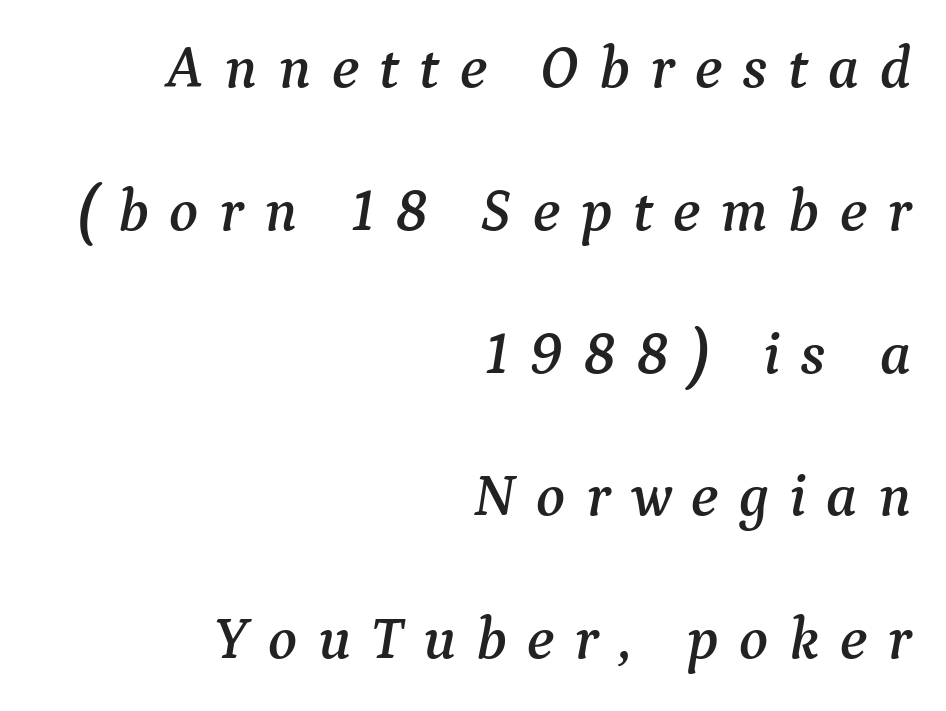
The image shows 60 px serif type, italic (leaning right); set right-aligned, loose line spacing (2.38x), unusually wide letter spacing (+0.34 em), not underlined; medium stroke contrast and a medium x-height.
